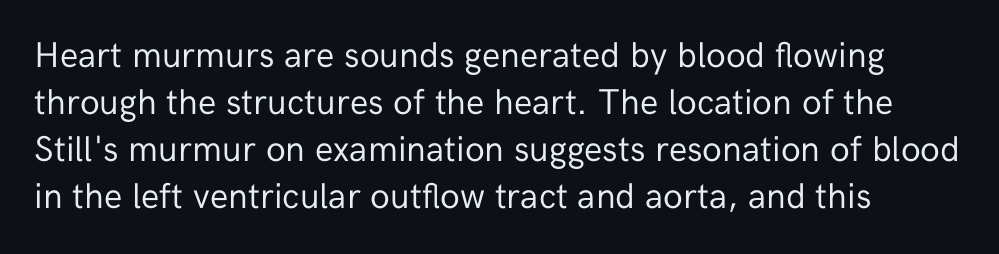
{"serif": "no", "italic": "no", "bold": "no", "weight": "regular", "width": "normal", "stroke_contrast": "low", "x_height": "medium", "monospaced": "no", "underline": "no", "align": "left", "line_spacing": "normal", "line_spacing_ratio": 1.31, "letter_spacing": "normal", "letter_spacing_em": 0.0, "glyph_px": 36}
